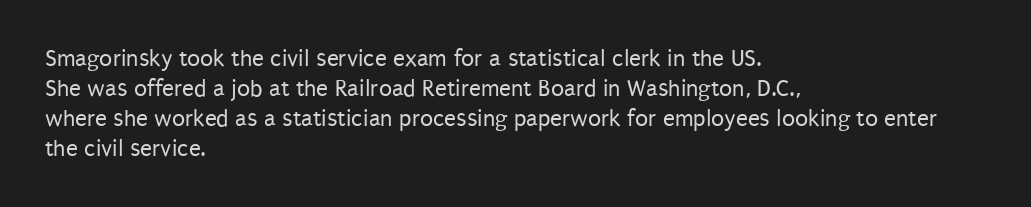
Q: Is the text bold? A: No.
Q: Is the text italic (slanted)? A: No, it is upright.
Q: Is the text underlined? A: No.
Q: How is the paragraph aligned? A: Left-aligned.
Q: Is the spacing between letters normal or unusually wide? A: Normal.
Q: Is the spacing between lines tight, normal or loose? A: Normal.
